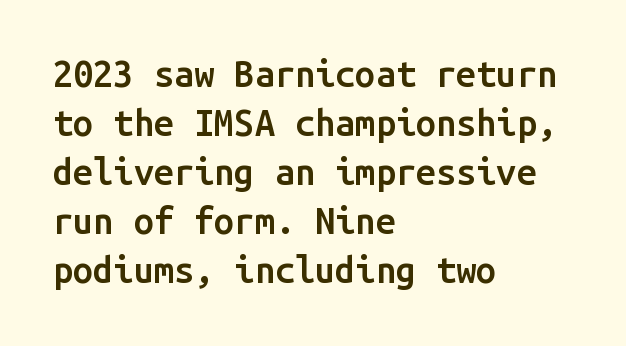
Glance below the letters and you will spot only blank space. The gaps between neighbouring characters are ordinary and unremarkable. Is this a fixed-width face? Yes — each glyph sits in an identical cell. The glyphs in this specimen are sans serif. The ragged edge is on the right, which tells us the setting is flush left. Regular leading.
